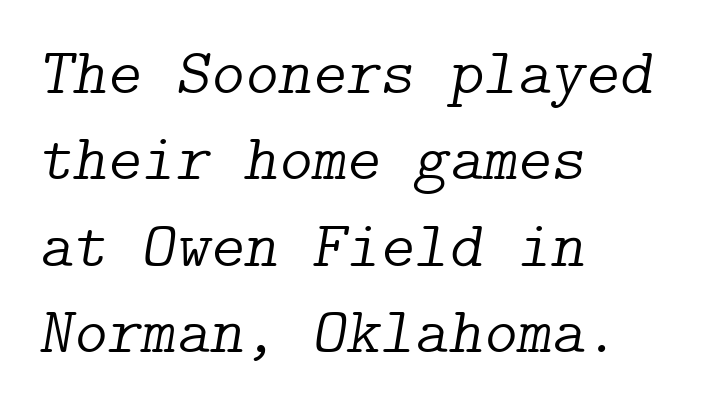
Q: Is the text bold? A: No.
Q: Is the text italic (slanted)? A: Yes, it leans right by about 9 degrees.
Q: Is the typeface a serif or a sans-serif typeface? A: Serif.
Q: Is the text underlined? A: No.
Q: How is the paragraph aligned? A: Left-aligned.
Q: Is the spacing between letters normal or unusually wide? A: Normal.
Q: Is the spacing between lines tight, normal or loose? A: Normal.
Q: Width (condensed, normal, or wide)? A: Normal.
Q: Stroke contrast? A: Low.
Q: x-height? A: Medium.
